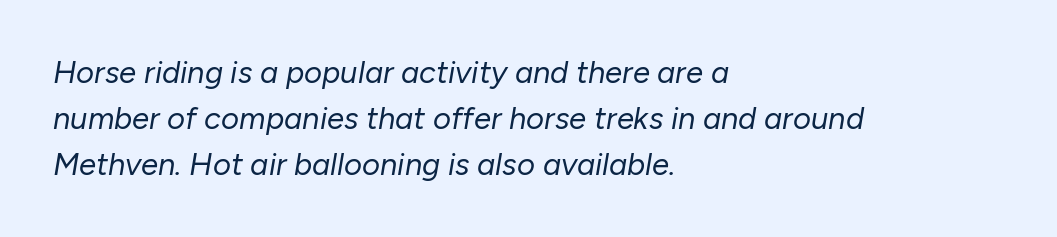
The image shows 31 px regular-weight type, italic (leaning right); set left-aligned, normal line spacing (1.49x), normal letter spacing, not underlined; low stroke contrast and a medium x-height.
